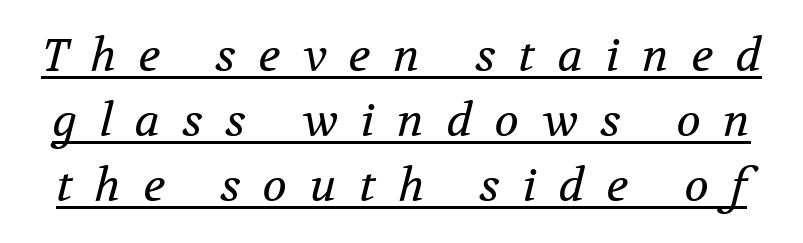
In terms of leading, this rendering sits right in the middle. Do the characters align in a grid? No, the font is proportional. Does the type have serifs? Yes, each stem ends in a small foot. No heavy texture on the line: the type isn't bold.
